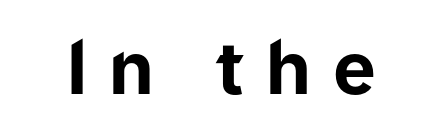
{"serif": "no", "italic": "no", "bold": "yes", "weight": "bold", "width": "normal", "stroke_contrast": "low", "x_height": "medium", "monospaced": "no", "underline": "no", "letter_spacing": "wide", "letter_spacing_em": 0.31, "glyph_px": 72}
